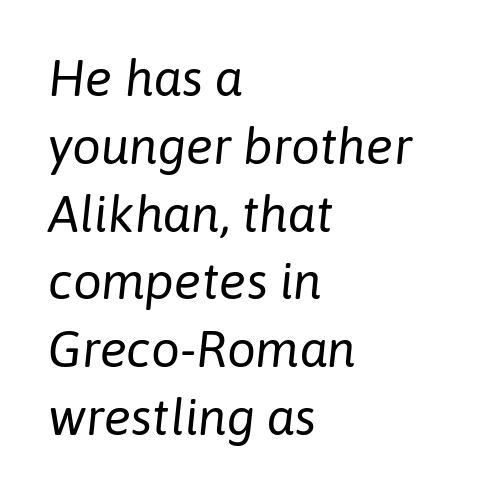
{"italic": "yes", "lean": "right", "slant_degrees": 6, "bold": "no", "weight": "regular", "width": "normal", "stroke_contrast": "low", "x_height": "medium", "monospaced": "no", "underline": "no", "align": "left", "line_spacing": "normal", "line_spacing_ratio": 1.33, "letter_spacing": "normal", "letter_spacing_em": 0.0, "glyph_px": 51}
